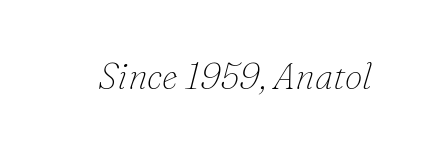
Q: Is the text bold? A: No.
Q: Is the text italic (slanted)? A: Yes, it leans right by about 16 degrees.
Q: Is the typeface a serif or a sans-serif typeface? A: Serif.
Q: Is the text underlined? A: No.
Q: Is the spacing between letters normal or unusually wide? A: Normal.
Q: Width (condensed, normal, or wide)? A: Normal.
Q: Stroke contrast? A: Low.
Q: x-height? A: Small.
Q: Monospaced? A: No.
